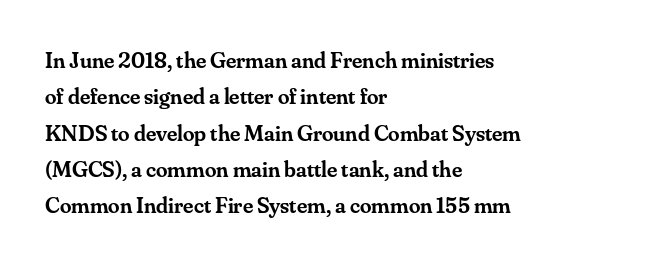
The image shows 23 px text type, upright; set left-aligned, normal line spacing (1.58x), normal letter spacing, not underlined.
